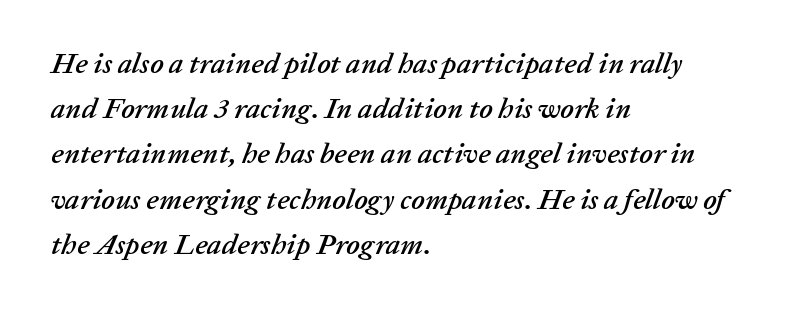
Q: Is the text italic (slanted)? A: Yes, it leans right by about 20 degrees.
Q: Is the text underlined? A: No.
Q: How is the paragraph aligned? A: Left-aligned.
Q: Is the spacing between letters normal or unusually wide? A: Normal.
Q: Is the spacing between lines tight, normal or loose? A: Normal.
Q: Width (condensed, normal, or wide)? A: Normal.
Q: Stroke contrast? A: Low.
Q: x-height? A: Medium.
Q: Monospaced? A: No.
